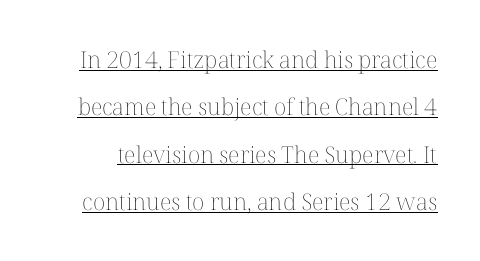
Style check: upright. Quick note: underline on. Summary of weight: not heavy and not bold. This sample uses plain, unmodified letter spacing. The line-height multiplier appears high, well above default.
